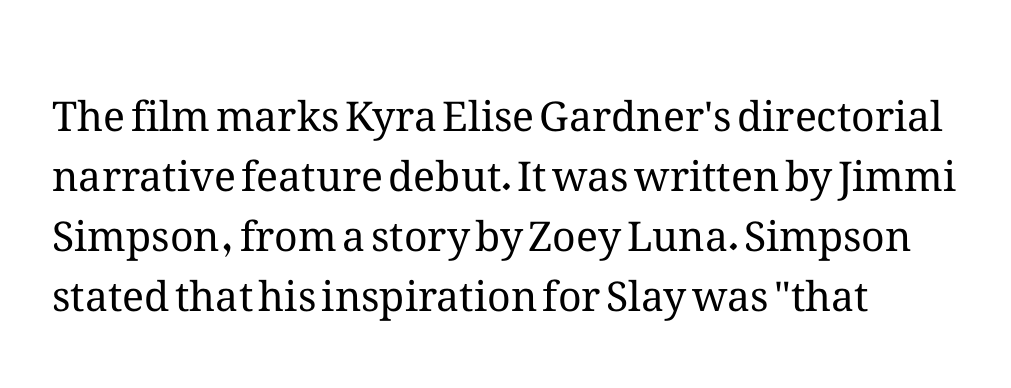
Q: Is the text bold? A: No.
Q: Is the text italic (slanted)? A: No, it is upright.
Q: Is the text underlined? A: No.
Q: Is the spacing between letters normal or unusually wide? A: Normal.
Q: Is the spacing between lines tight, normal or loose? A: Normal.
Q: Width (condensed, normal, or wide)? A: Normal.
Q: Stroke contrast? A: Medium.
Q: x-height? A: Medium.
Q: Monospaced? A: No.
